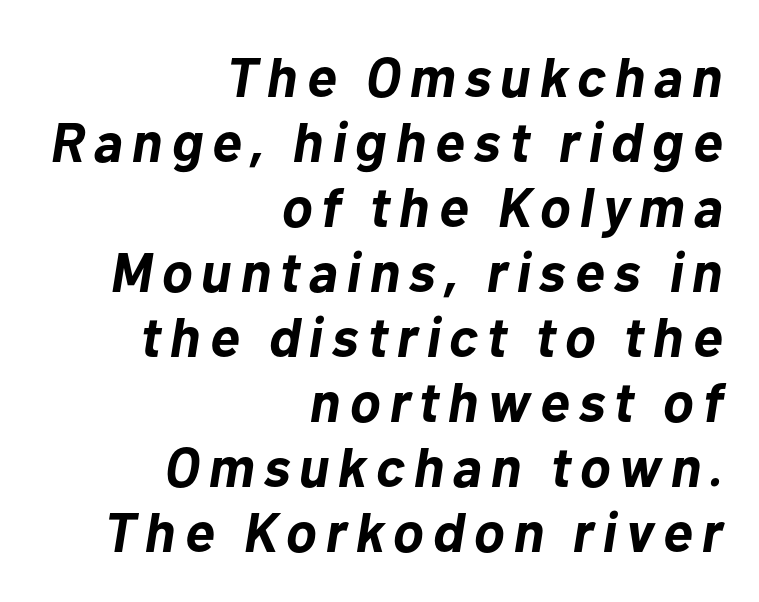
Only glyphs here, with clear space below each row. You could not count columns in this text — the font is proportionally spaced. It's the slanting kind of type. As a designer I'd log this as weight 700, bold. A flush-right, rag-left setting is used for this passage.
